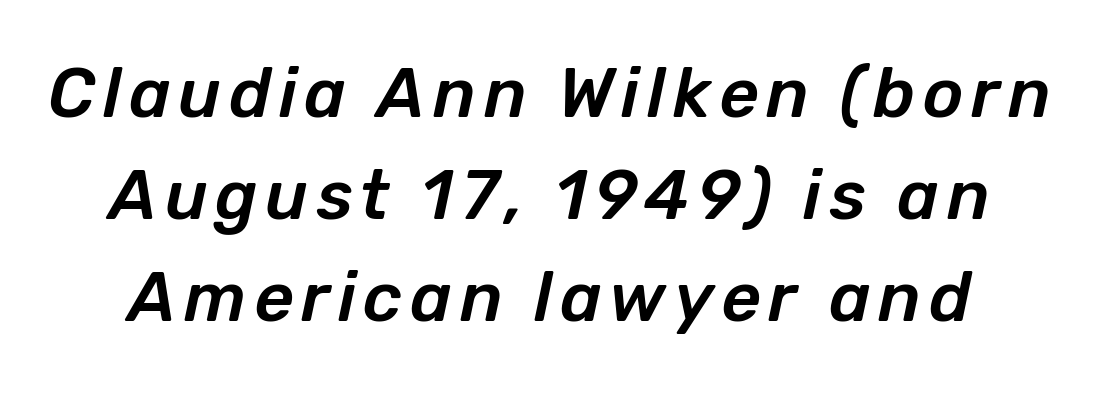
The image shows 69 px text type, italic (leaning right); set normal line spacing (1.48x), not underlined; low stroke contrast and a medium x-height.
